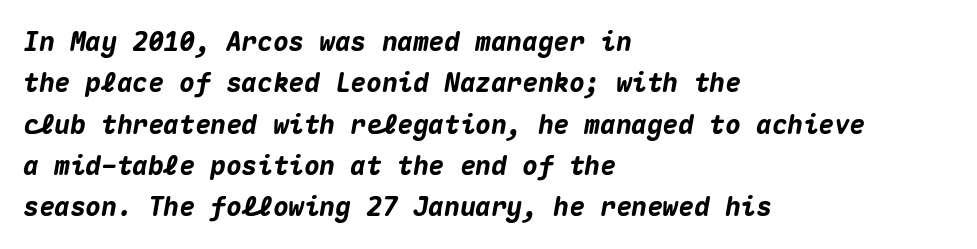
The image shows 26 px bold type, italic (leaning right); set left-aligned, normal line spacing (1.59x), normal letter spacing, not underlined.
